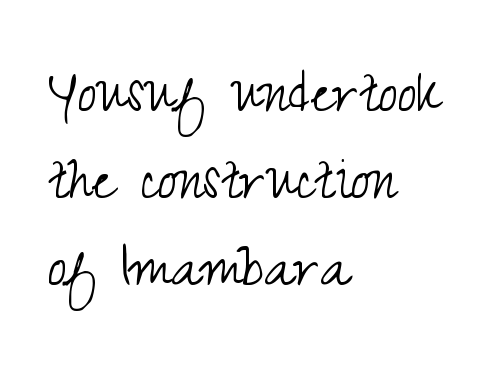
{"serif": "no", "italic": "no", "bold": "no", "weight": "light", "width": "condensed", "stroke_contrast": "medium", "x_height": "small", "monospaced": "no", "underline": "no", "align": "left", "line_spacing": "normal", "line_spacing_ratio": 1.26, "letter_spacing": "normal", "letter_spacing_em": 0.0, "glyph_px": 69}
